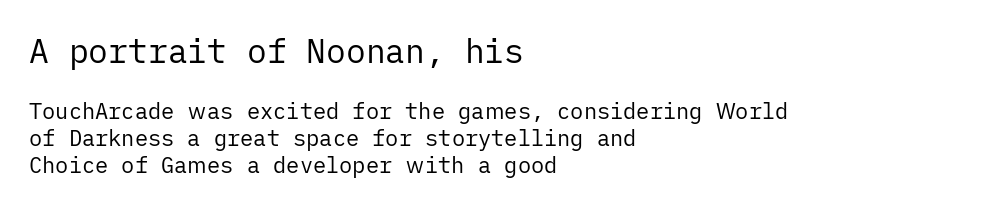
Q: Is the text bold? A: No.
Q: Is the text italic (slanted)? A: No, it is upright.
Q: Is the typeface a serif or a sans-serif typeface? A: Sans-serif.
Q: Is the text underlined? A: No.
Q: How is the paragraph aligned? A: Left-aligned.
Q: Is the spacing between letters normal or unusually wide? A: Normal.
Q: Which block of text is set in a larger size, the first (top) or the second (bottom)? A: The first (top) one.
Q: Width (condensed, normal, or wide)? A: Normal.
Q: Stroke contrast? A: Low.
Q: x-height? A: Medium.
